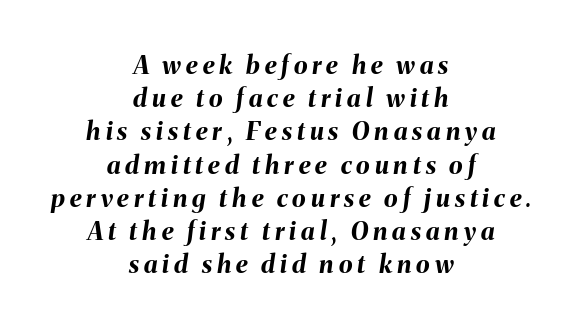
The image shows 25 px bold type, italic (leaning right); set centered, normal line spacing (1.33x), unusually wide letter spacing (+0.2 em), not underlined.
